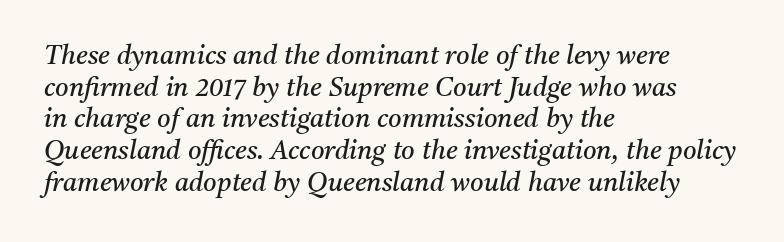
The image shows 26 px text type, italic (leaning right); set left-aligned, line spacing 1.22x, normal letter spacing, not underlined.
